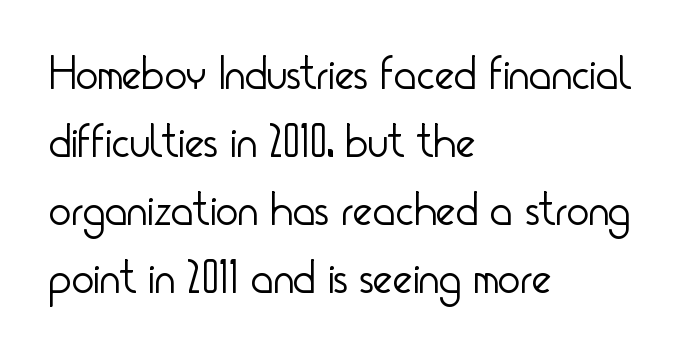
Q: Is the text bold? A: No.
Q: Is the text italic (slanted)? A: No, it is upright.
Q: Is the typeface a serif or a sans-serif typeface? A: Sans-serif.
Q: Is the text underlined? A: No.
Q: How is the paragraph aligned? A: Left-aligned.
Q: Is the spacing between letters normal or unusually wide? A: Normal.
Q: Is the spacing between lines tight, normal or loose? A: Normal.
Q: Width (condensed, normal, or wide)? A: Condensed.
Q: Stroke contrast? A: Low.
Q: x-height? A: Small.
Q: Monospaced? A: No.
